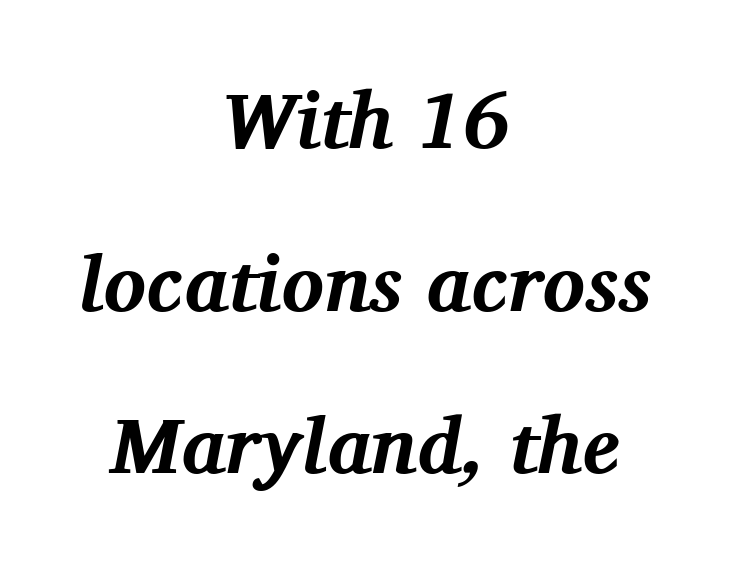
Q: Is the text bold? A: Yes.
Q: Is the text italic (slanted)? A: Yes, it leans right by about 11 degrees.
Q: Is the typeface a serif or a sans-serif typeface? A: Serif.
Q: Is the text underlined? A: No.
Q: How is the paragraph aligned? A: Centered.
Q: Is the spacing between letters normal or unusually wide? A: Normal.
Q: Is the spacing between lines tight, normal or loose? A: Loose.
Q: Width (condensed, normal, or wide)? A: Normal.
Q: Stroke contrast? A: Medium.
Q: x-height? A: Medium.
Q: Monospaced? A: No.
